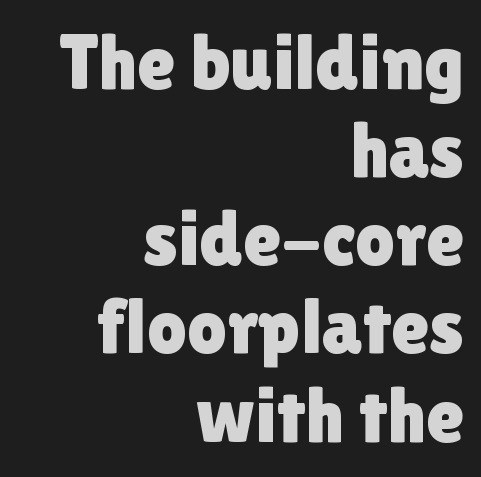
{"serif": "no", "italic": "no", "width": "normal", "x_height": "medium", "monospaced": "no", "underline": "no", "align": "right", "line_spacing": "tight", "line_spacing_ratio": 1.13, "letter_spacing": "normal", "letter_spacing_em": 0.0, "glyph_px": 78}
